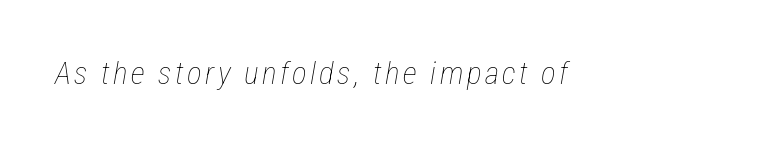
{"italic": "yes", "lean": "right", "slant_degrees": 12, "bold": "no", "weight": "thin", "width": "condensed", "stroke_contrast": "low", "x_height": "medium", "monospaced": "no", "underline": "no", "glyph_px": 31}
